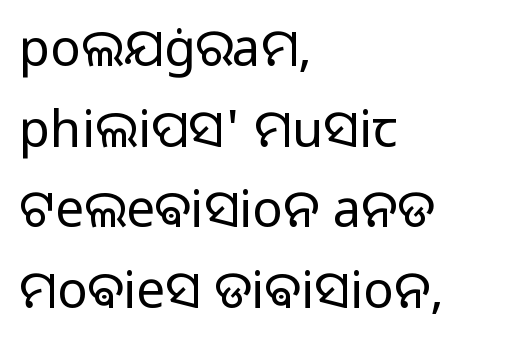
Check under the words: just untouched page. Nothing heavy about these letters — not bold at all. Typographically, this falls in the sans-serif category. This sample has the flowing, uneven cadence of proportional lettering. The letters stand upright; this is a roman face.
